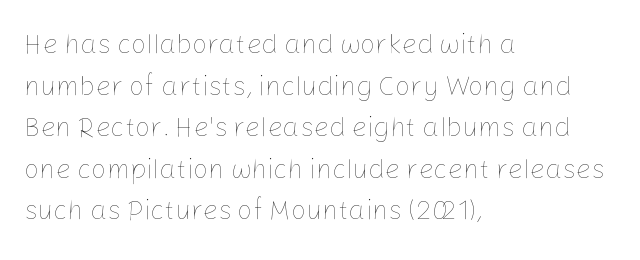
This sample uses an upright cut, with every glyph sitting square on the baseline. Lines of text with bare space underneath. The setting favours the left margin, as ordinary paragraphs usually do. Leading: standard. The typesetting does not lean heavy: it is not bold. You could call the tracking neutral — neither tight nor loose.
